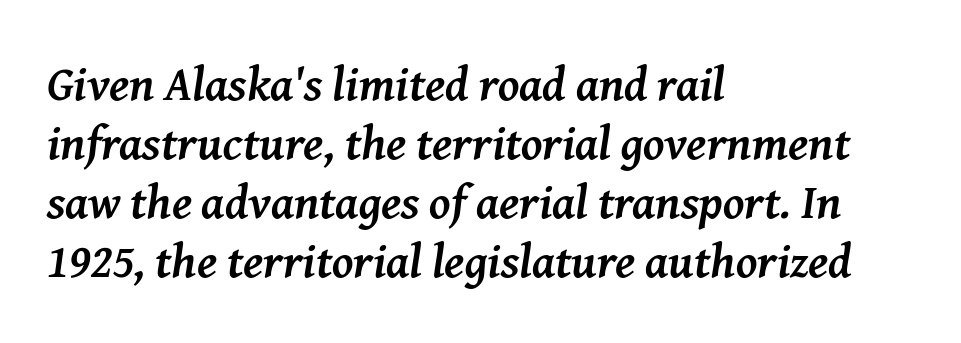
The image shows 48 px semibold serif type, italic (leaning right); set left-aligned, line spacing 1.23x, normal letter spacing, not underlined; medium stroke contrast and a medium x-height.
